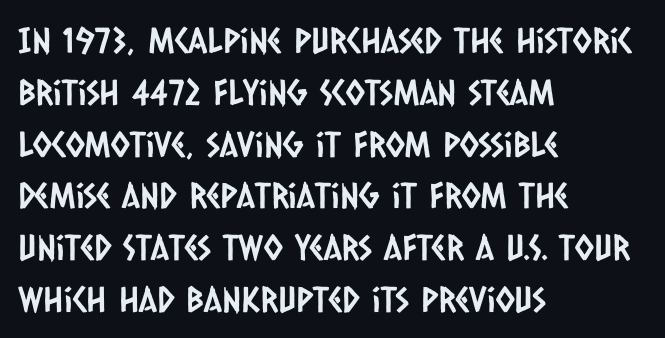
{"serif": "no", "width": "condensed", "stroke_contrast": "low", "x_height": "large", "monospaced": "no", "underline": "no", "align": "left", "line_spacing": "normal", "line_spacing_ratio": 1.48, "letter_spacing": "normal", "letter_spacing_em": 0.0, "glyph_px": 35}
